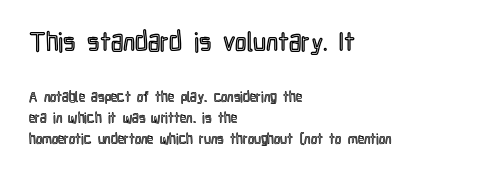
A bare baseline throughout the passage. It's the straight-up-and-down kind of type. Students, note that the glyphs here touch the page at normal intervals. This block has exactly the height ordinary leading produces.
